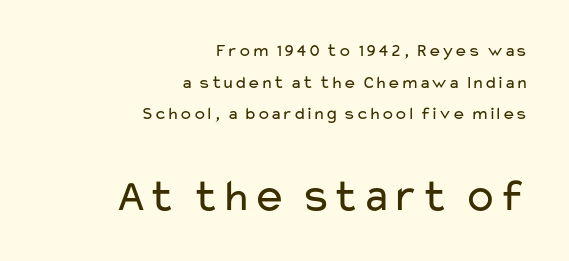
The passage is arranged like a letterhead date or caption credit — flush right. The strip under each line holds only bare page. The rendering keeps characters at their native spacing. Serif or sans? Sans — the stroke terminals are bare. Here the second block reads like a headline and the first like body copy. No heavy texture on the line: the type isn't bold.
